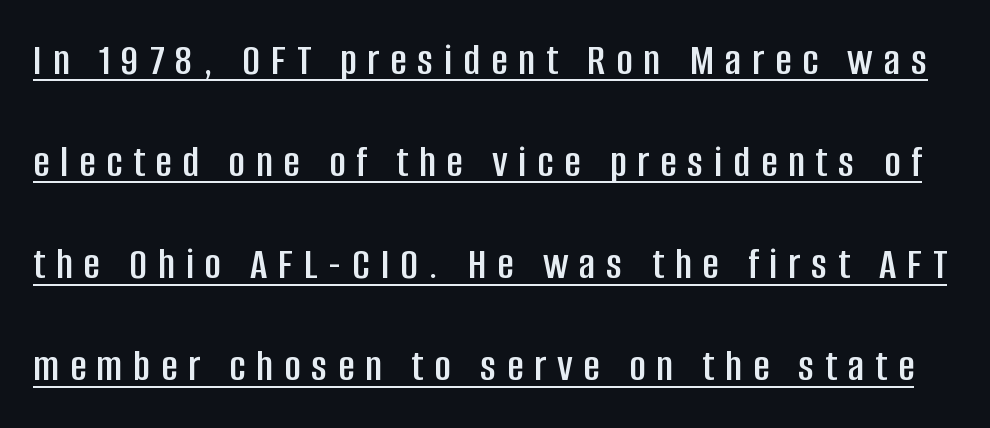
Are there feet on the stems? There aren't — it's a sans. This sample has the flowing, uneven cadence of proportional lettering. This sample carries an underscore along the baseline area. Vertical spacing — loose. The tracking reads as deliberately expanded to a designer's eye. When letters stand straight like this, we call the style roman or upright.
